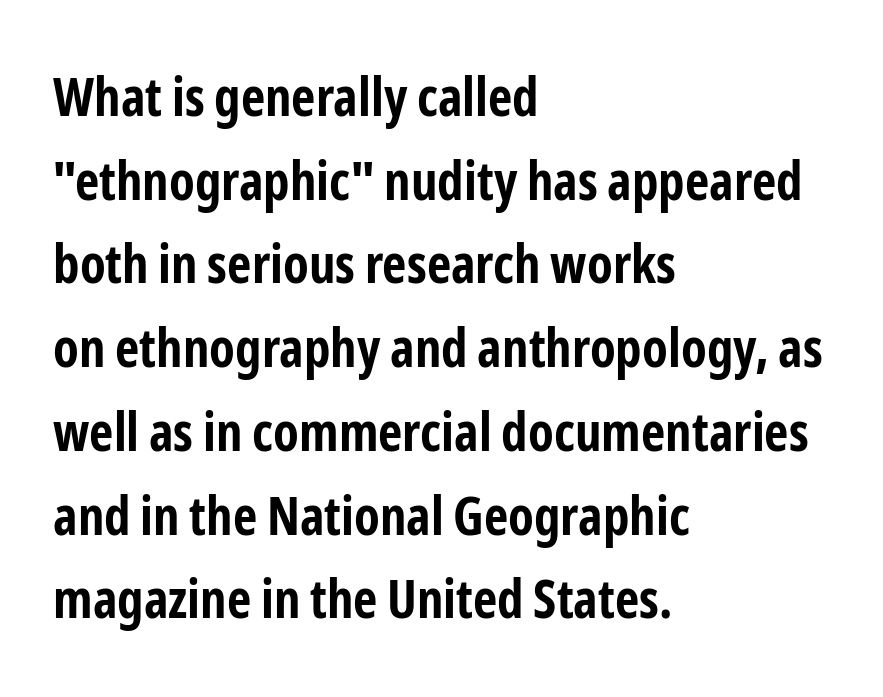
Q: Is the text bold? A: Yes.
Q: Is the text italic (slanted)? A: No, it is upright.
Q: Is the typeface a serif or a sans-serif typeface? A: Sans-serif.
Q: Is the text underlined? A: No.
Q: How is the paragraph aligned? A: Left-aligned.
Q: Is the spacing between letters normal or unusually wide? A: Normal.
Q: Is the spacing between lines tight, normal or loose? A: Normal.
Q: Width (condensed, normal, or wide)? A: Condensed.
Q: Stroke contrast? A: Low.
Q: x-height? A: Medium.
Q: Monospaced? A: No.
